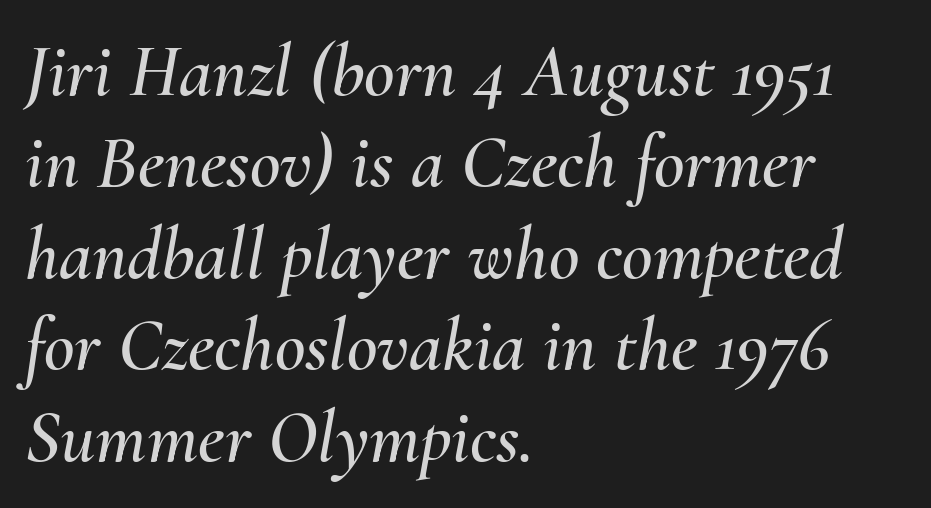
The image shows 75 px text type, italic (leaning right); set left-aligned, line spacing 1.22x, normal letter spacing, not underlined; medium stroke contrast and a small x-height.
